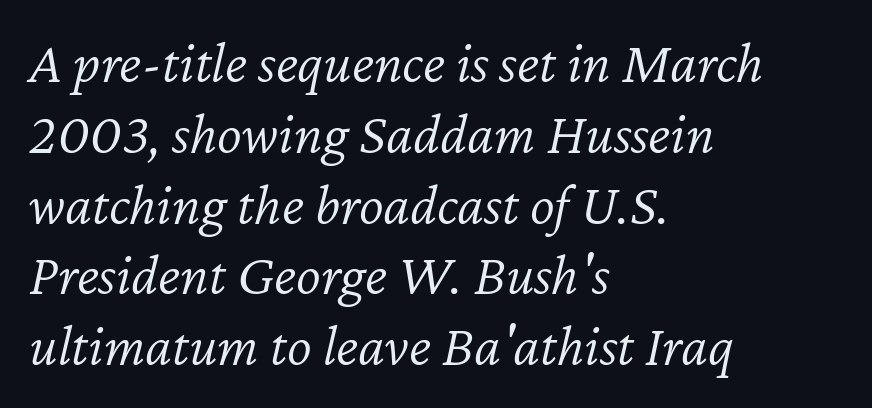
The glyphs are unaccompanied by any horizontal stroke below them. Heaviness? Minimal to ordinary, like unemphasized prose. This sample has the flowing, uneven cadence of proportional lettering. The face used here is rendered with its standard letterfit. Line beginnings align vertically; line endings do not. This sample uses an oblique cut, with every glyph tilted off the vertical.
